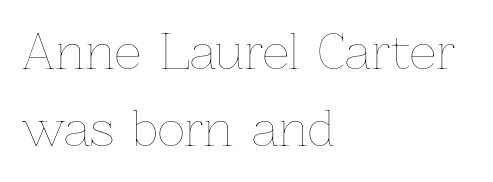
Q: Is the text bold? A: No.
Q: Is the text italic (slanted)? A: No, it is upright.
Q: Is the text underlined? A: No.
Q: How is the paragraph aligned? A: Left-aligned.
Q: Is the spacing between letters normal or unusually wide? A: Normal.
Q: Is the spacing between lines tight, normal or loose? A: Normal.
Q: Width (condensed, normal, or wide)? A: Normal.
Q: Stroke contrast? A: Low.
Q: x-height? A: Medium.
Q: Monospaced? A: No.
